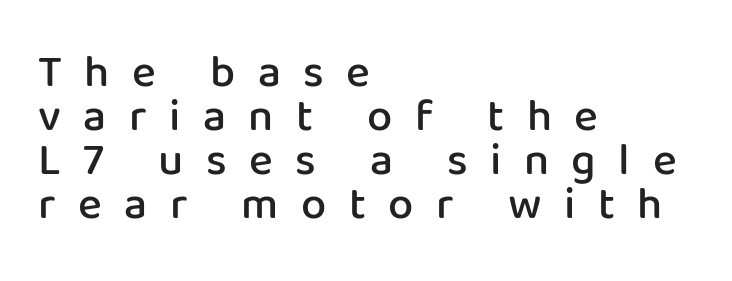
Descenders are the only things crossing below the line. This sample has the flowing, uneven cadence of proportional lettering. The rendering inserts visible extra space after every character. Classification — sans serif. Compared with an ordinary text face, these strokes are moderately heavier — a semibold.
